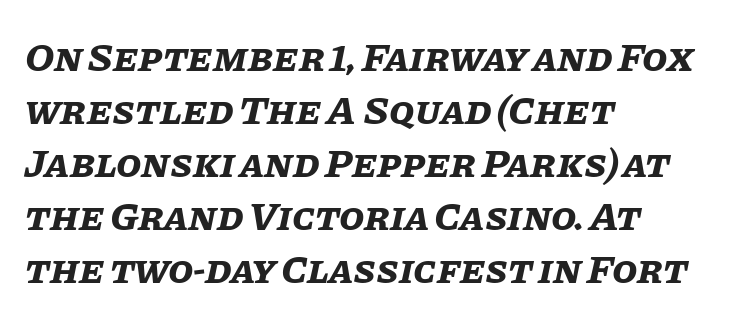
The image shows 41 px bold type, italic (leaning right); set left-aligned, normal line spacing (1.29x), normal letter spacing, not underlined; low stroke contrast and a large x-height.
